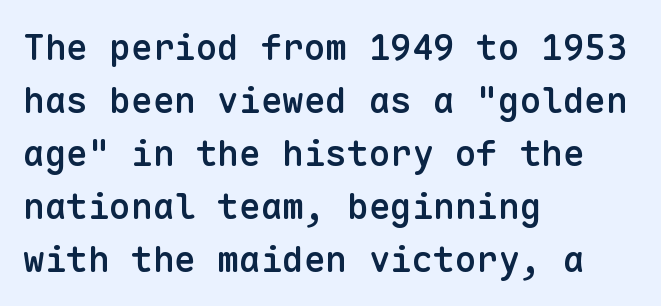
{"serif": "no", "italic": "no", "bold": "semi", "weight": "semibold", "width": "normal", "stroke_contrast": "low", "x_height": "medium", "monospaced": "yes", "underline": "no", "align": "left", "line_spacing": "normal", "line_spacing_ratio": 1.47, "letter_spacing": "normal", "letter_spacing_em": 0.0, "glyph_px": 36}
